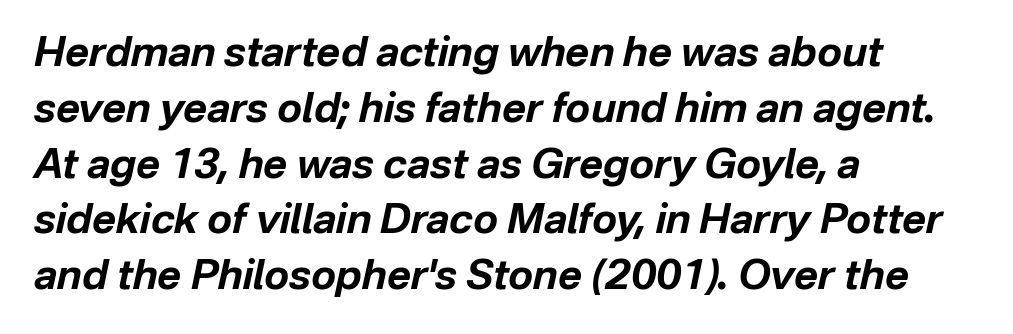
The paragraph shown leans on its left margin. These lines are rendered in a variable-pitch font. Summary of vertical rhythm: regular, with standard interline spacing. Decoration check: the copy has no underline. The axis of the letterforms is tilted away from vertical.
